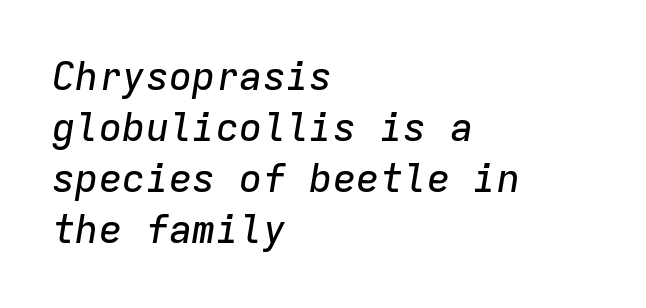
{"italic": "yes", "lean": "right", "slant_degrees": 9, "width": "normal", "stroke_contrast": "low", "x_height": "medium", "monospaced": "yes", "underline": "no", "align": "left", "line_spacing": "normal", "line_spacing_ratio": 1.31, "letter_spacing": "normal", "letter_spacing_em": 0.0, "glyph_px": 39}
